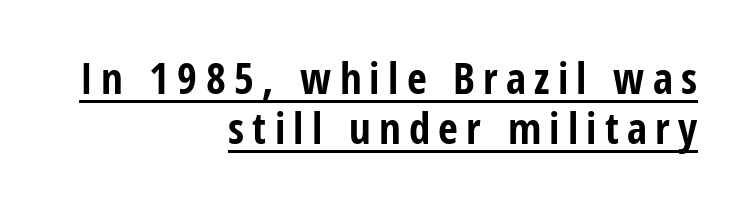
The rendering uses the underline text-decoration. These words are printed bold, with thick strokes throughout. The text block is weighted toward the right margin, trailing off unevenly leftward. Do the characters align in a grid? No, the font is proportional. The type sits square on the baseline with zero lean. A typesetter would label this face a sans.
